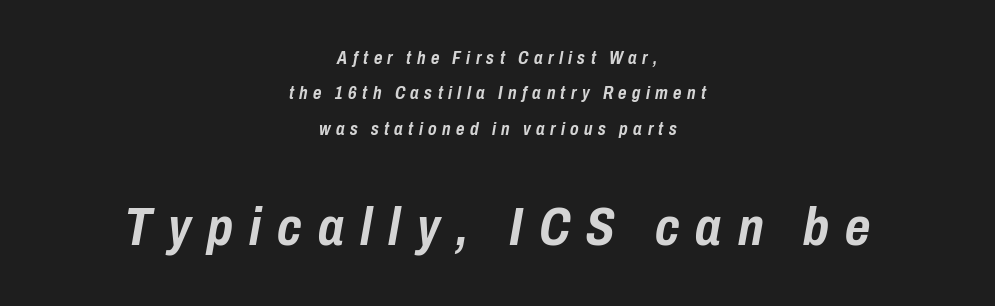
{"italic": "yes", "lean": "right", "slant_degrees": 10, "bold": "yes", "weight": "semibold", "width": "condensed", "stroke_contrast": "low", "x_height": "medium", "monospaced": "no", "underline": "no", "align": "center", "line_spacing": "loose", "line_spacing_ratio": 1.96, "letter_spacing": "wide", "letter_spacing_em": 0.3, "larger_block": "second", "size_ratio": 3.0, "glyph_px": 54}
